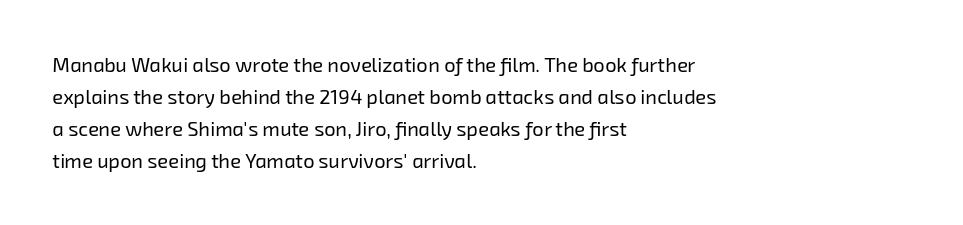
Q: Is the text bold? A: No.
Q: Is the text underlined? A: No.
Q: How is the paragraph aligned? A: Left-aligned.
Q: Is the spacing between letters normal or unusually wide? A: Normal.
Q: Is the spacing between lines tight, normal or loose? A: Normal.
